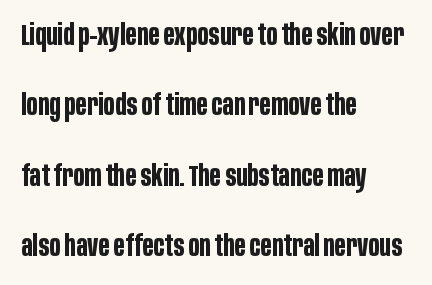
The image shows 29 px bold, condensed sans-serif type, upright; set left-aligned, loose line spacing (2.43x), normal letter spacing, not underlined; low stroke contrast and a large x-height.
